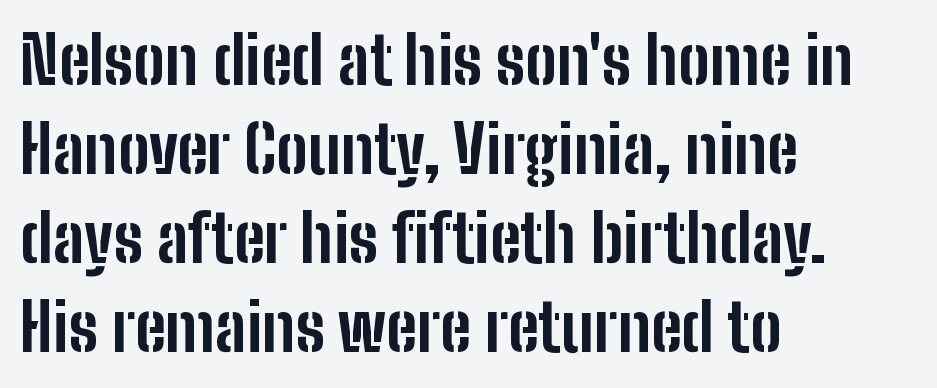
Q: Is the text bold? A: Yes.
Q: Is the text italic (slanted)? A: No, it is upright.
Q: Is the typeface a serif or a sans-serif typeface? A: Sans-serif.
Q: Is the text underlined? A: No.
Q: How is the paragraph aligned? A: Left-aligned.
Q: Is the spacing between letters normal or unusually wide? A: Normal.
Q: Is the spacing between lines tight, normal or loose? A: Normal.
Q: Width (condensed, normal, or wide)? A: Condensed.
Q: Stroke contrast? A: Low.
Q: x-height? A: Medium.
Q: Monospaced? A: No.
